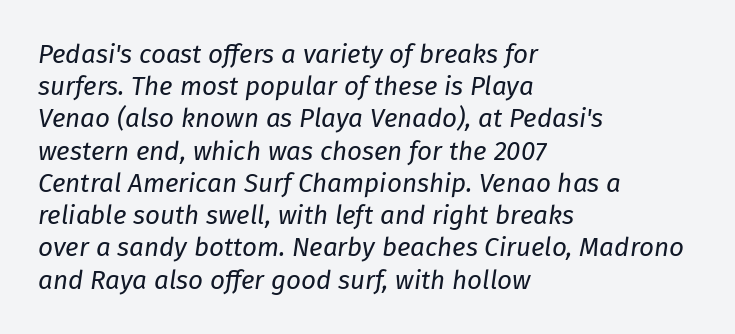
Q: Is the text bold? A: No.
Q: Is the text italic (slanted)? A: Yes, it leans right by about 8 degrees.
Q: Is the text underlined? A: No.
Q: How is the paragraph aligned? A: Left-aligned.
Q: Is the spacing between letters normal or unusually wide? A: Normal.
